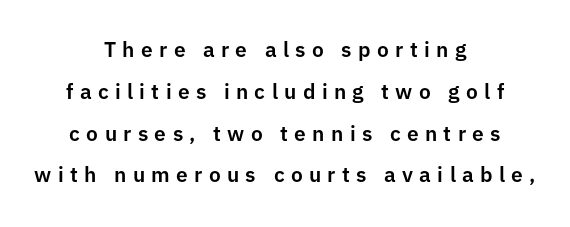
Each row of text sits above clean, open space. Look at the tracking — it's clearly loosened, letters drifting apart. Italic? Not at all — the glyphs are vertical. The lines are spread far apart with generous leading.
